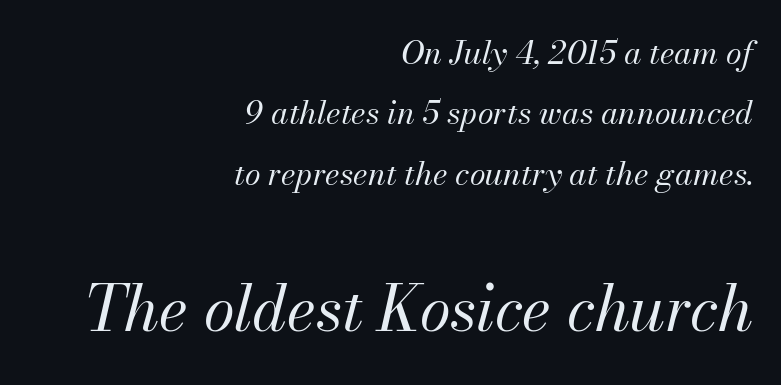
{"italic": "yes", "lean": "right", "slant_degrees": 13, "bold": "no", "weight": "regular", "width": "normal", "stroke_contrast": "medium", "x_height": "small", "monospaced": "no", "underline": "no", "align": "right", "line_spacing_ratio": 1.89, "letter_spacing": "normal", "letter_spacing_em": 0.0, "larger_block": "second", "size_ratio": 1.97, "glyph_px": 63}
